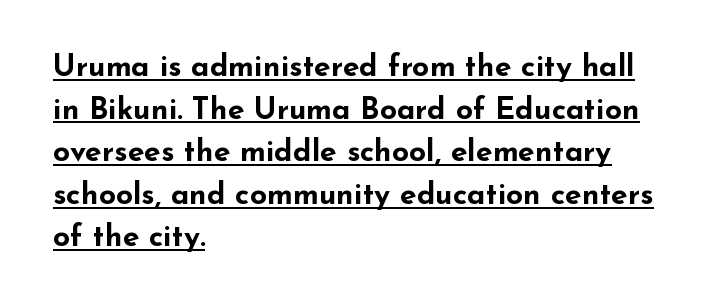
The image shows 30 px bold, wide sans-serif type, upright; set left-aligned, normal line spacing (1.42x), normal letter spacing, underlined; low stroke contrast and a small x-height.
